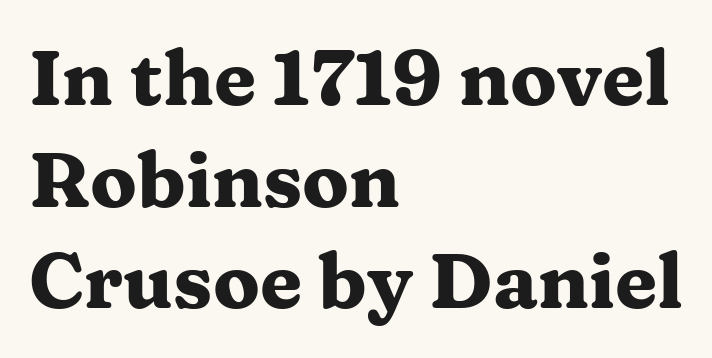
The letters sit at their default tracking, neither squeezed nor spread. Think of a printed novel: that variable character pitch is what you see here. This sample uses a serif face. Just letters on the line, the space beneath them empty. Students, observe: this is what conventionally led text looks like. This sample is left-justified, so line endings fall wherever the words run out.
